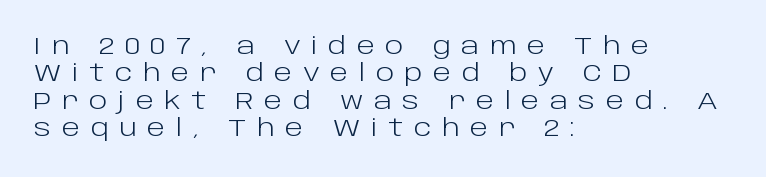
The image shows 24 px text type, upright; set left-aligned, tight line spacing (1.14x), unusually wide letter spacing (+0.44 em), not underlined.
